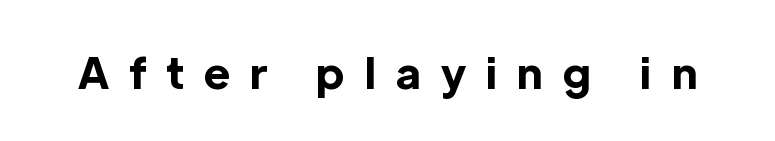
{"serif": "no", "italic": "no", "bold": "yes", "weight": "bold", "width": "normal", "x_height": "medium", "monospaced": "no", "underline": "no", "letter_spacing": "wide", "letter_spacing_em": 0.48, "glyph_px": 43}
